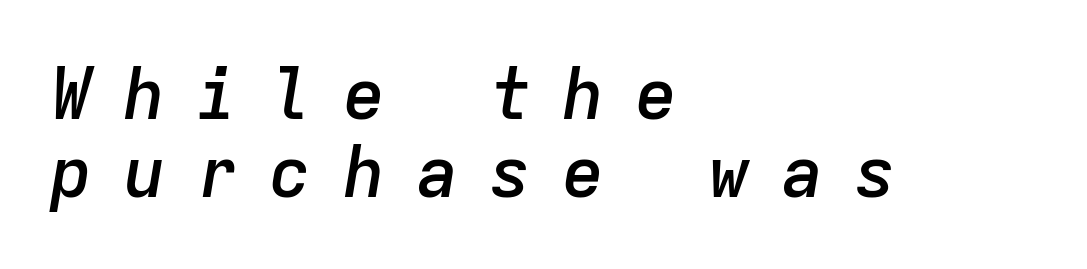
Q: Is the text bold? A: Semi-bold.
Q: Is the text italic (slanted)? A: Yes, it leans right by about 9 degrees.
Q: Is the text underlined? A: No.
Q: How is the paragraph aligned? A: Left-aligned.
Q: Is the spacing between letters normal or unusually wide? A: Unusually wide.
Q: Is the spacing between lines tight, normal or loose? A: Tight.
Q: Width (condensed, normal, or wide)? A: Normal.
Q: Stroke contrast? A: Low.
Q: x-height? A: Medium.
Q: Monospaced? A: Yes.
